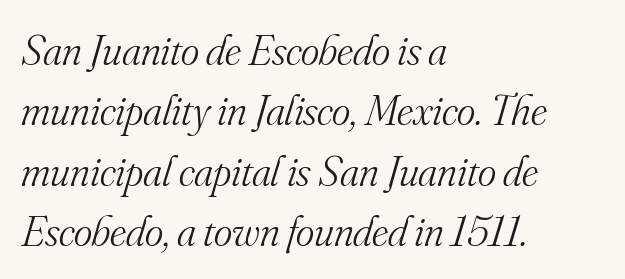
{"serif": "yes", "italic": "yes", "lean": "right", "slant_degrees": 16, "bold": "no", "weight": "light", "width": "normal", "stroke_contrast": "medium", "x_height": "small", "monospaced": "no", "underline": "no", "align": "left", "line_spacing": "normal", "line_spacing_ratio": 1.37, "letter_spacing": "normal", "letter_spacing_em": 0.0, "glyph_px": 44}
